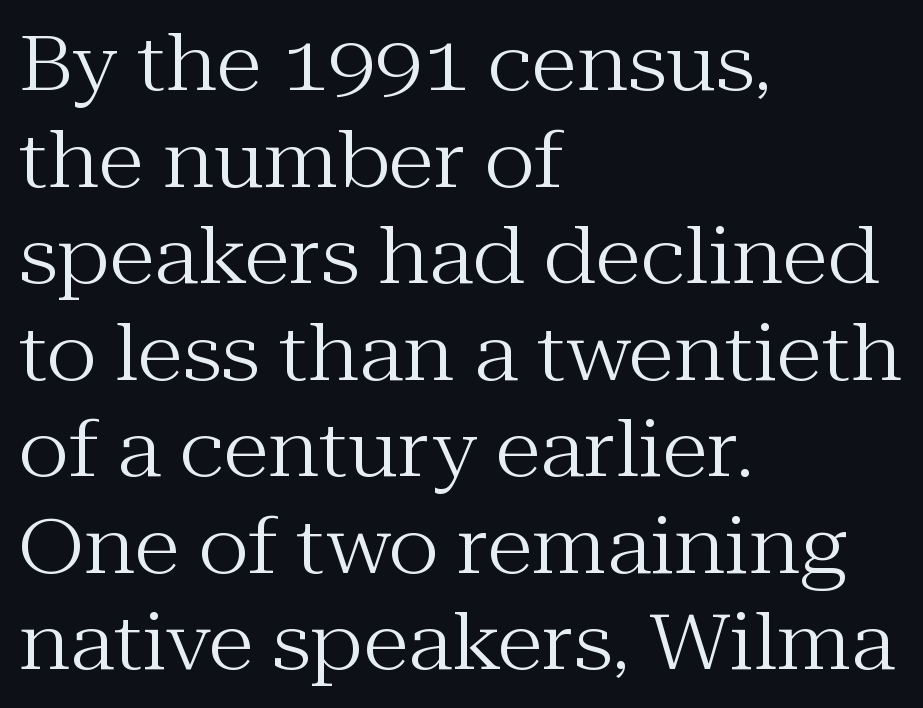
The image shows 76 px regular-weight serif type, upright; set left-aligned, normal line spacing (1.27x), normal letter spacing, not underlined; medium stroke contrast and a medium x-height.
